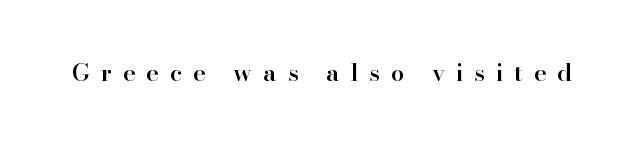
Glance below the letters and you will spot only blank space. Do the letters lean? They stand straight. There is plenty of visible air inserted between adjacent glyphs. Caption: semibold face, moderately heavy strokes.
